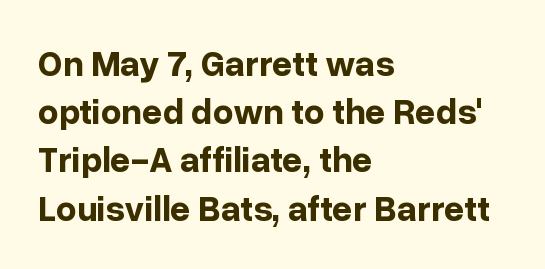
The image shows 36 px bold sans-serif type, upright; set left-aligned, normal line spacing (1.34x), normal letter spacing, not underlined; low stroke contrast and a medium x-height.
